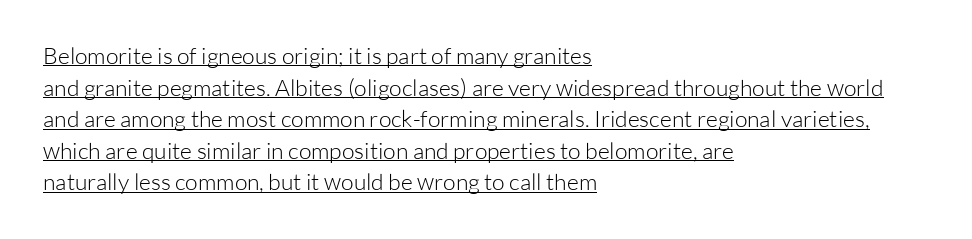
{"italic": "no", "bold": "no", "underline": "yes", "align": "left", "line_spacing": "normal", "line_spacing_ratio": 1.37, "letter_spacing": "normal", "letter_spacing_em": 0.0, "glyph_px": 23}
